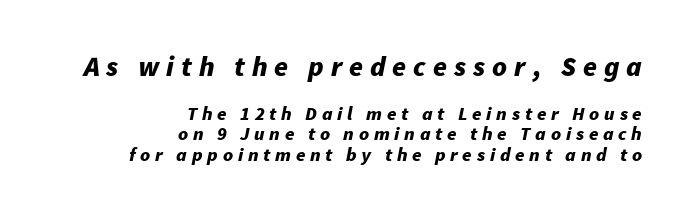
{"italic": "yes", "lean": "right", "slant_degrees": 11, "bold": "yes", "weight": "bold", "width": "normal", "stroke_contrast": "low", "x_height": "medium", "monospaced": "no", "underline": "no", "align": "right", "line_spacing": "tight", "line_spacing_ratio": 1.08, "letter_spacing": "wide", "letter_spacing_em": 0.25, "larger_block": "first", "size_ratio": 1.47, "glyph_px": 28}
